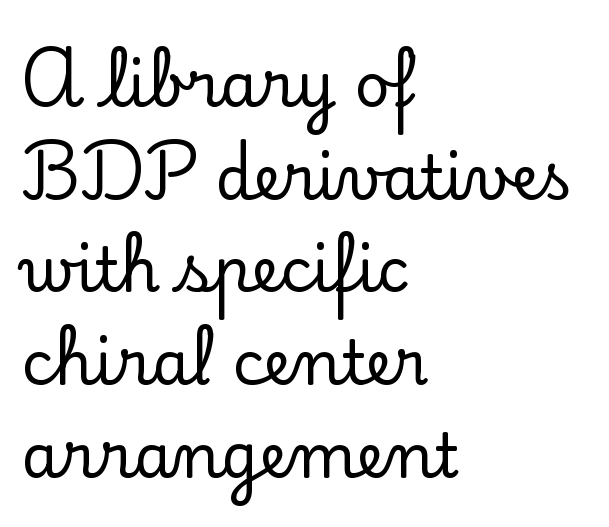
The paragraph has a hard left edge and a soft right edge. Tall strokes in this sample are plumb rather than angled. Unlike a clean sans, this face finishes its strokes with serifs. You could not count columns in this text — the font is proportionally spaced. This block has exactly the height ordinary leading produces. Clear beneath every line of the passage.
